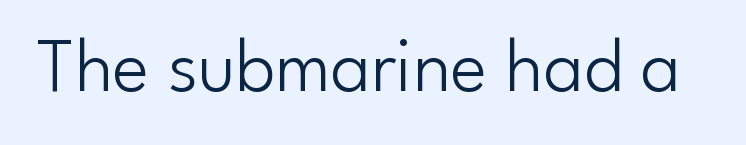
The image shows 77 px light sans-serif type, upright; set normal letter spacing, not underlined; low stroke contrast and a small x-height.
